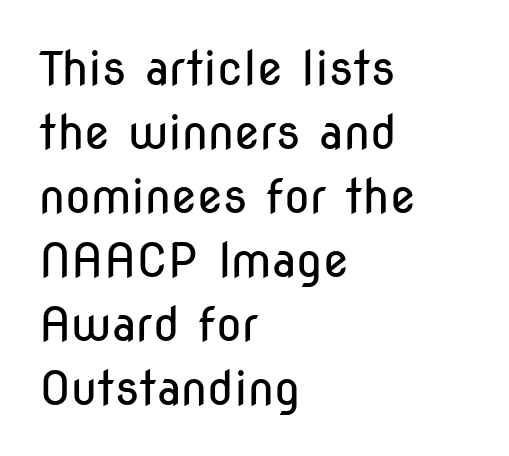
Q: Is the text bold? A: No.
Q: Is the text italic (slanted)? A: No, it is upright.
Q: Is the typeface a serif or a sans-serif typeface? A: Sans-serif.
Q: Is the text underlined? A: No.
Q: How is the paragraph aligned? A: Left-aligned.
Q: Is the spacing between letters normal or unusually wide? A: Normal.
Q: Is the spacing between lines tight, normal or loose? A: Normal.
Q: Width (condensed, normal, or wide)? A: Condensed.
Q: Stroke contrast? A: Low.
Q: x-height? A: Medium.
Q: Monospaced? A: No.
